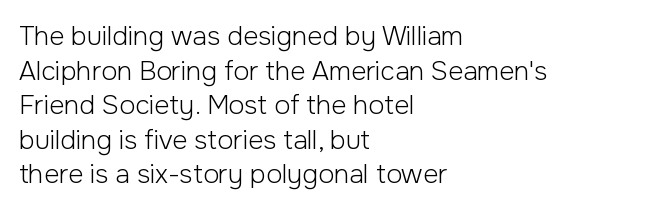
No chunkiness to these letters — they're not bold. A classic flush-left, rag-right setting is used for this passage. One glance says typical: line gaps are just what's usual. The letters sit at their default tracking, neither squeezed nor spread.
